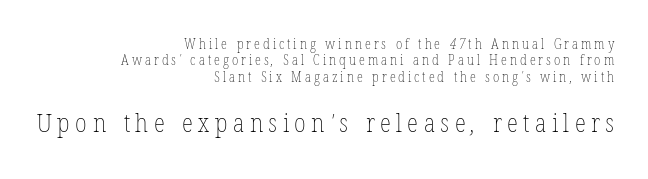
The image shows 26 px text type; set right-aligned, line spacing 1.17x, unusually wide letter spacing (+0.21 em), not underlined; the second (bottom) block is 1.86x larger.
